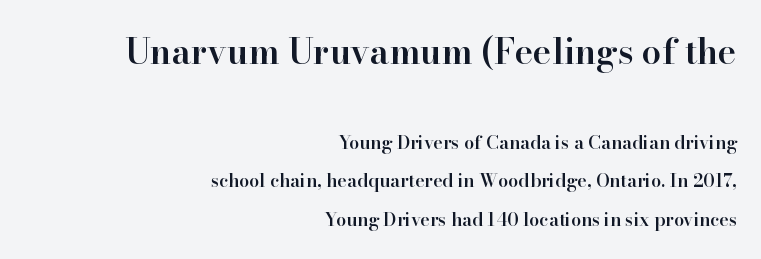
The image shows 35 px semibold serif type, upright; set right-aligned, loose line spacing (2.16x), normal letter spacing, not underlined; the first (top) block is 1.94x larger; high stroke contrast and a small x-height.
